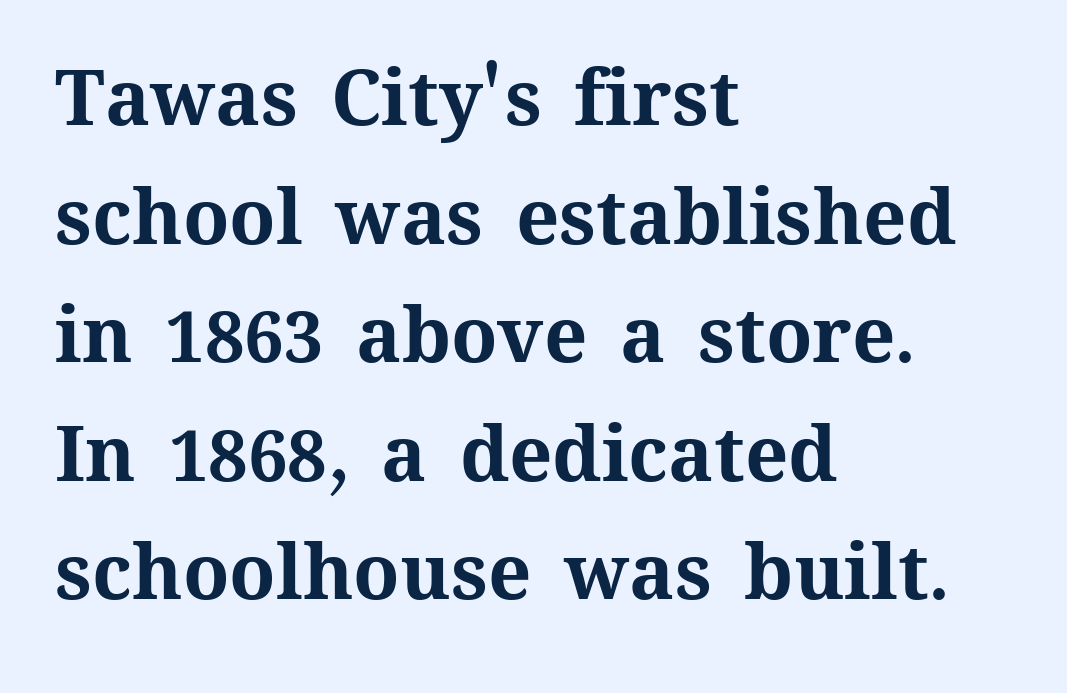
Tall strokes in this sample are plumb rather than angled. The paragraph has a hard left edge and a soft right edge. A normal amount of white space separates one row of letters from the next. The rendering keeps characters at their native spacing. The area under the type is left untouched.
